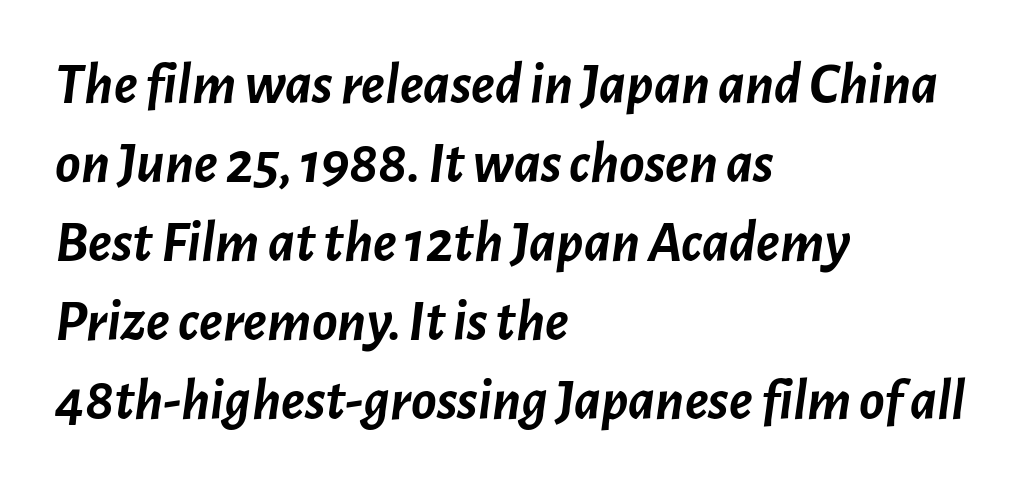
The image shows 59 px semibold type, italic (leaning right); set left-aligned, normal line spacing (1.34x), normal letter spacing, not underlined; low stroke contrast and a medium x-height.
